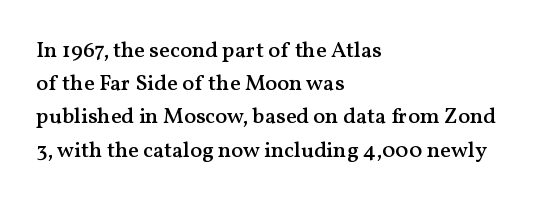
The image shows 22 px text type, upright; set left-aligned, normal line spacing (1.51x), normal letter spacing, not underlined.
